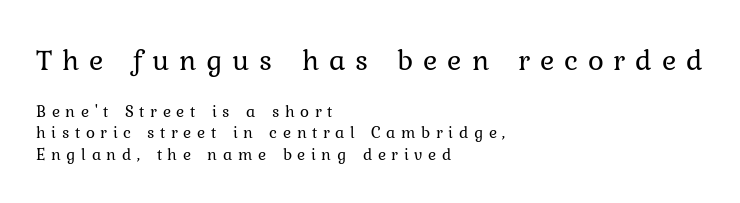
The image shows 30 px regular-weight type, upright; set left-aligned, normal line spacing (1.26x), unusually wide letter spacing (+0.33 em), not underlined; the first (top) block is 1.76x larger; low stroke contrast and a medium x-height.
